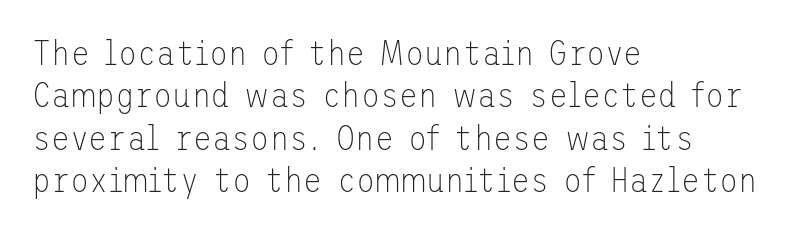
Check where the strokes stop: nothing finishes them off — pure sans. Decoration check: the copy has no underline. These glyphs show unthickened strokes, regular width or finer. A student would call this left alignment; a typographer would say flush left, rag right. This rendering leaves character spacing at its baseline value.
